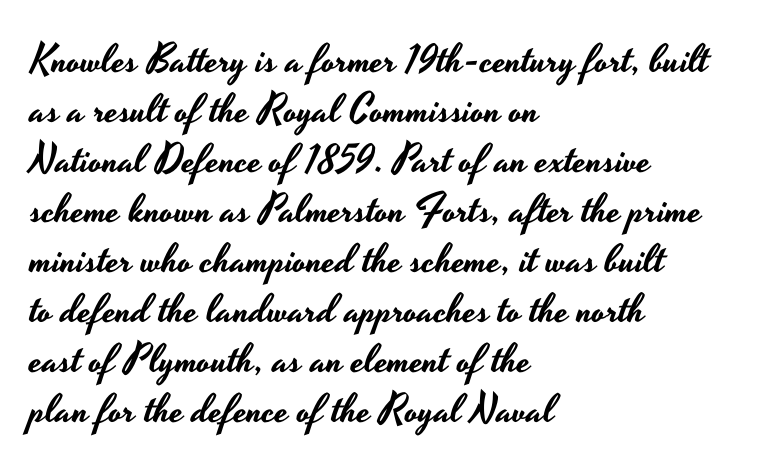
Q: Is the text italic (slanted)? A: Yes.
Q: Is the typeface a serif or a sans-serif typeface? A: Sans-serif.
Q: Is the text underlined? A: No.
Q: How is the paragraph aligned? A: Left-aligned.
Q: Is the spacing between letters normal or unusually wide? A: Normal.
Q: Is the spacing between lines tight, normal or loose? A: Normal.
Q: Width (condensed, normal, or wide)? A: Wide.
Q: Stroke contrast? A: Low.
Q: x-height? A: Small.
Q: Monospaced? A: No.
